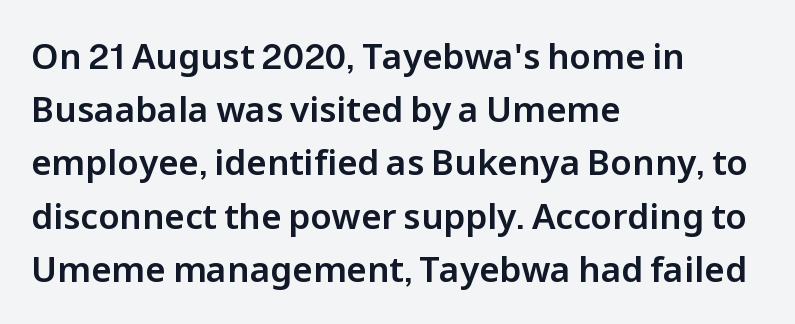
The image shows 35 px sans-serif type, upright; set left-aligned, normal line spacing (1.52x), normal letter spacing, not underlined; low stroke contrast and a medium x-height.
